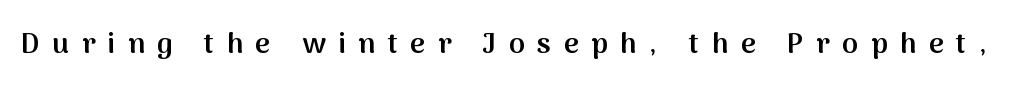
Here the designer chose a conventional face with non-uniform glyph widths. Is there any slant? The stems are plumb. Glyph-to-glyph distance is far greater than everyday printed text. These lines are composed in type without serifs.
